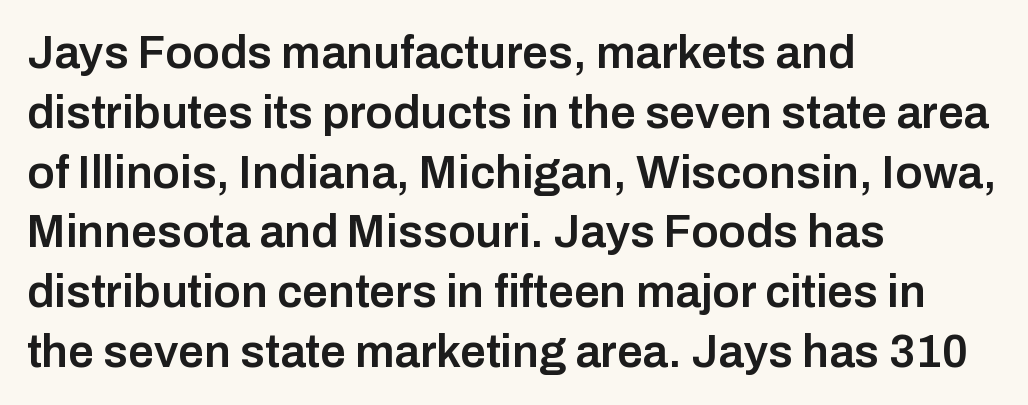
The image shows 46 px semibold sans-serif type, upright; set left-aligned, normal line spacing (1.3x), normal letter spacing, not underlined; low stroke contrast and a medium x-height.
